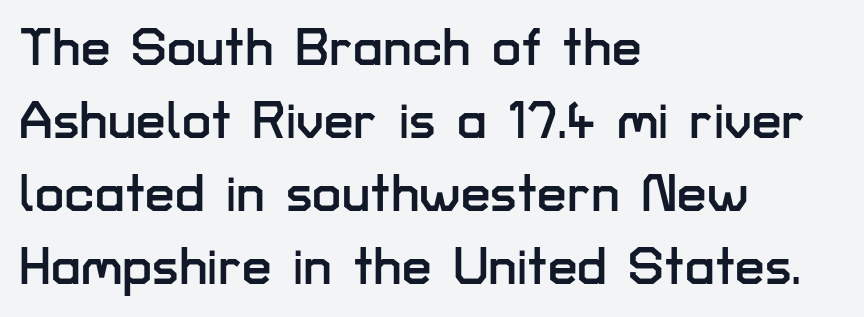
Q: Is the text italic (slanted)? A: No, it is upright.
Q: Is the typeface a serif or a sans-serif typeface? A: Sans-serif.
Q: Is the text underlined? A: No.
Q: How is the paragraph aligned? A: Left-aligned.
Q: Is the spacing between letters normal or unusually wide? A: Normal.
Q: Is the spacing between lines tight, normal or loose? A: Normal.
Q: Width (condensed, normal, or wide)? A: Normal.
Q: Stroke contrast? A: Low.
Q: x-height? A: Medium.
Q: Monospaced? A: No.
